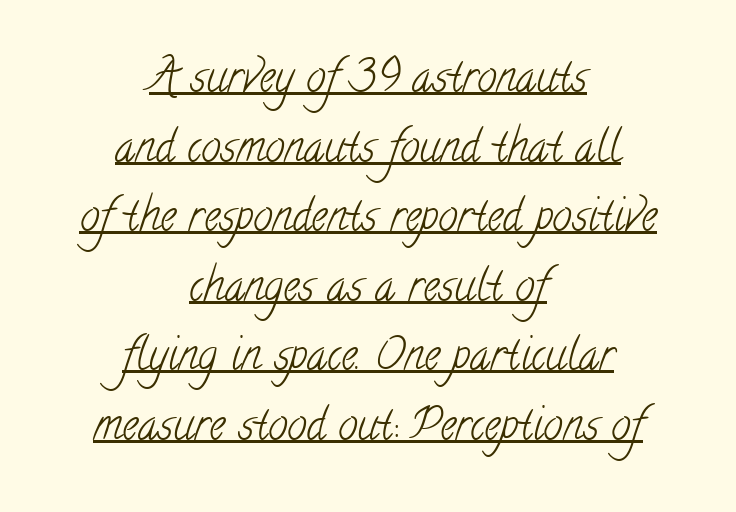
The glyphs are accompanied by a horizontal stroke just below them. Honestly, the row spacing looks completely unremarkable. Spacing between characters is what you'd get straight out of the box. Typeset on center — no edge is straight.
